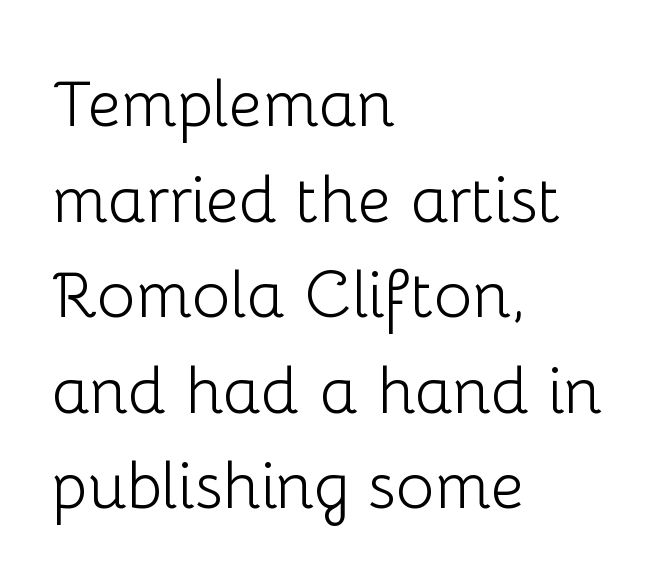
The image shows 65 px light sans-serif type, upright; set left-aligned, normal line spacing (1.47x), normal letter spacing, not underlined; low stroke contrast and a medium x-height.
